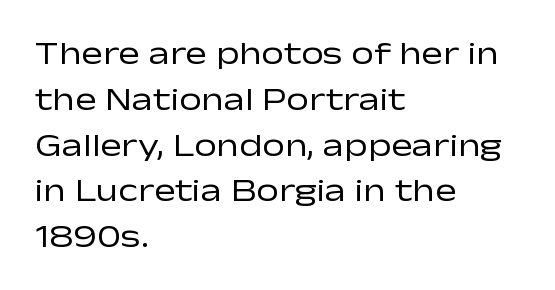
The image shows 32 px regular-weight, wide sans-serif type, upright; set left-aligned, normal line spacing (1.43x), normal letter spacing, not underlined; low stroke contrast and a medium x-height.
